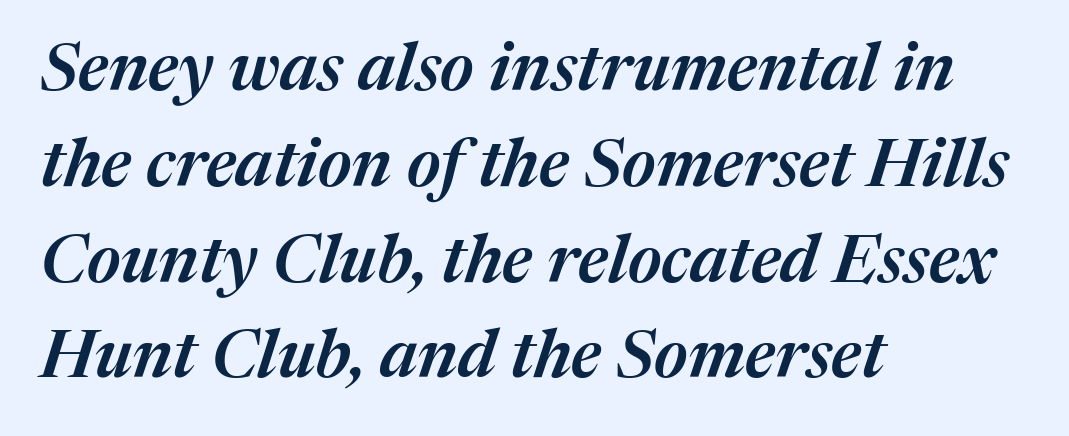
The image shows 67 px semibold type, italic (leaning right); set left-aligned, normal line spacing (1.43x), normal letter spacing, not underlined; medium stroke contrast and a medium x-height.
